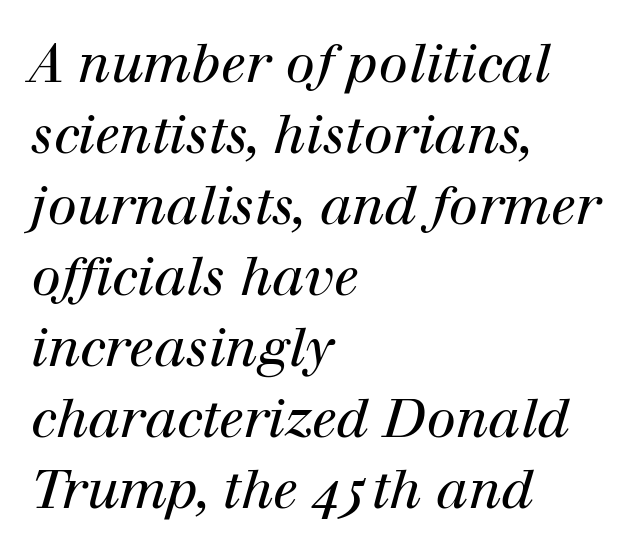
{"serif": "yes", "italic": "yes", "lean": "right", "slant_degrees": 12, "bold": "no", "weight": "regular", "width": "normal", "stroke_contrast": "high", "x_height": "medium", "monospaced": "no", "underline": "no", "align": "left", "line_spacing": "normal", "line_spacing_ratio": 1.34, "letter_spacing": "normal", "letter_spacing_em": 0.0, "glyph_px": 53}
